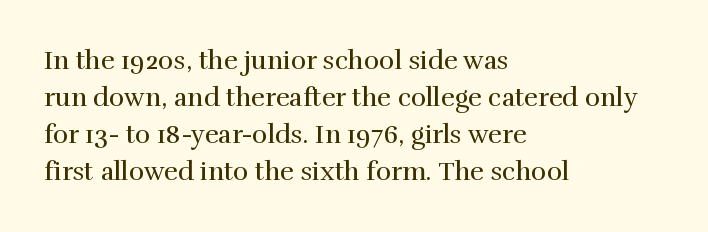
{"italic": "no", "bold": "no", "underline": "no", "align": "left", "line_spacing": "normal", "line_spacing_ratio": 1.42, "letter_spacing": "normal", "letter_spacing_em": 0.0, "glyph_px": 26}
